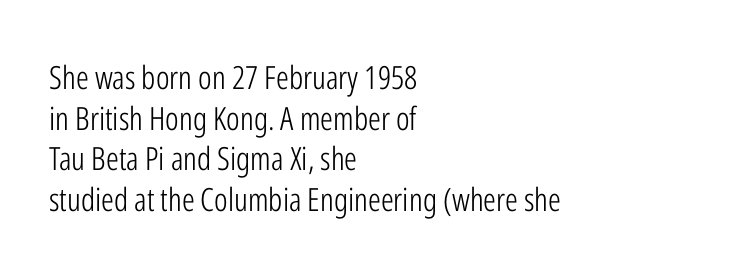
The rendering shows plain stroke endings on the letterforms — a sans-serif design. In terms of posture, this sample is upright. These lines are rendered in a variable-pitch font. Unmarked baselines from the first word to the last. Caption: standard tracking, unaltered.
